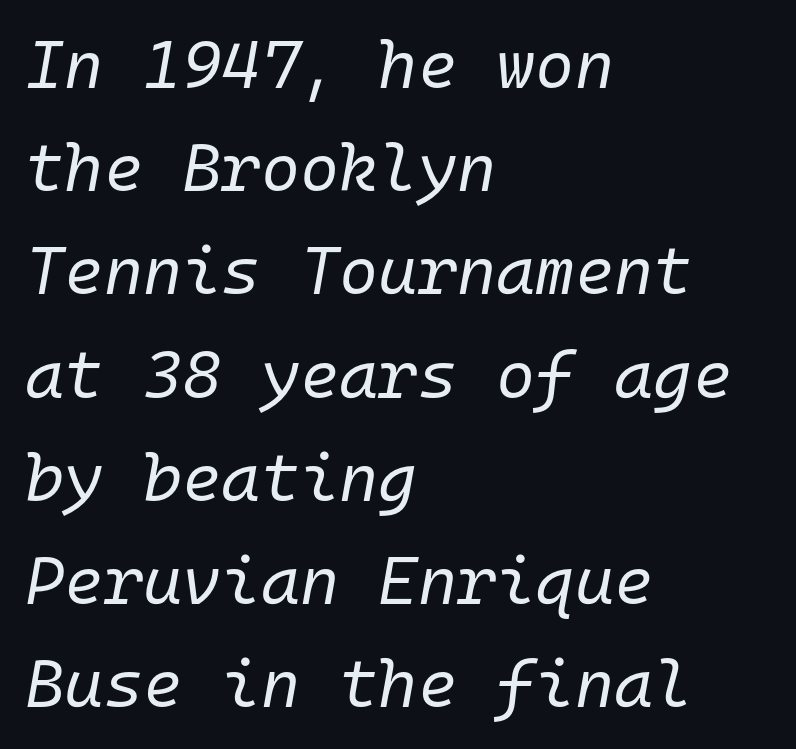
{"italic": "yes", "lean": "right", "slant_degrees": 10, "bold": "no", "weight": "regular", "width": "normal", "stroke_contrast": "low", "x_height": "medium", "monospaced": "yes", "underline": "no", "align": "left", "line_spacing": "normal", "line_spacing_ratio": 1.54, "letter_spacing": "normal", "letter_spacing_em": 0.0, "glyph_px": 67}
